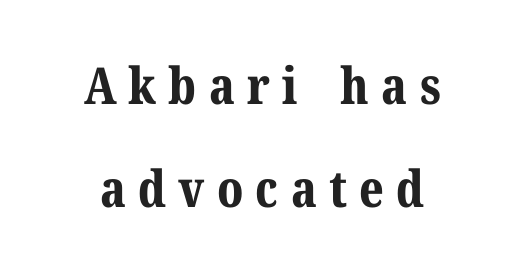
The image shows 51 px bold serif type, upright; set loose line spacing (2.02x), unusually wide letter spacing (+0.24 em), not underlined; medium stroke contrast and a medium x-height.
